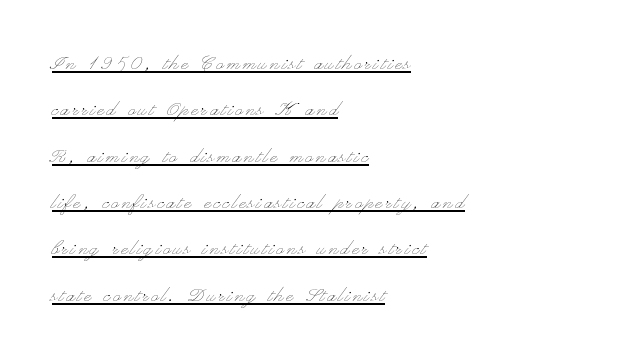
{"bold": "no", "underline": "yes", "align": "left", "line_spacing": "loose", "line_spacing_ratio": 1.93, "glyph_px": 24}
